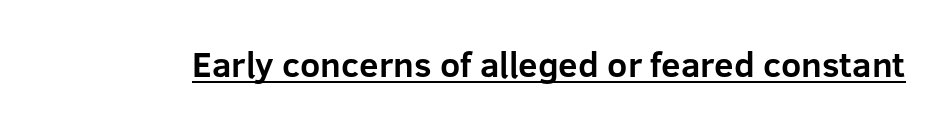
Q: Is the text bold? A: Yes.
Q: Is the text italic (slanted)? A: No, it is upright.
Q: Is the typeface a serif or a sans-serif typeface? A: Sans-serif.
Q: Is the text underlined? A: Yes.
Q: Is the spacing between letters normal or unusually wide? A: Normal.
Q: Width (condensed, normal, or wide)? A: Normal.
Q: Stroke contrast? A: Low.
Q: x-height? A: Medium.
Q: Monospaced? A: No.
